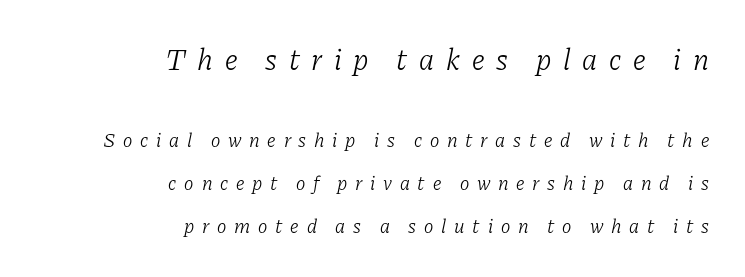
Q: Is the text bold? A: No.
Q: Is the text italic (slanted)? A: Yes, it leans right by about 11 degrees.
Q: Is the typeface a serif or a sans-serif typeface? A: Serif.
Q: Is the text underlined? A: No.
Q: How is the paragraph aligned? A: Right-aligned.
Q: Is the spacing between letters normal or unusually wide? A: Unusually wide.
Q: Is the spacing between lines tight, normal or loose? A: Loose.
Q: Which block of text is set in a larger size, the first (top) or the second (bottom)? A: The first (top) one.
Q: Width (condensed, normal, or wide)? A: Normal.
Q: Stroke contrast? A: Low.
Q: x-height? A: Medium.
Q: Monospaced? A: No.
